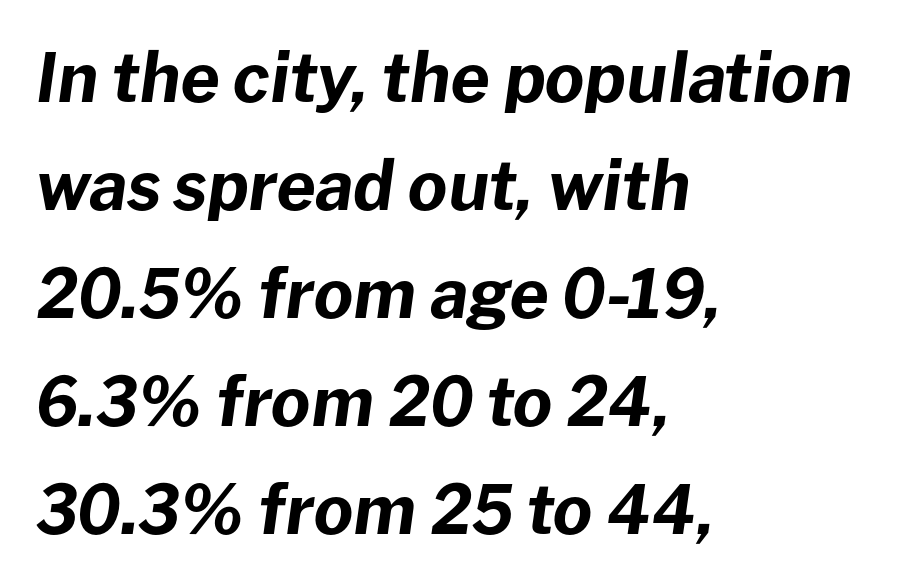
The image shows 68 px bold type, italic (leaning right); set left-aligned, normal line spacing (1.59x), normal letter spacing, not underlined; low stroke contrast and a medium x-height.
